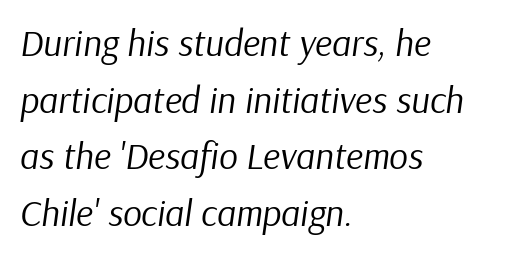
Q: Is the text bold? A: No.
Q: Is the text italic (slanted)? A: Yes, it leans right by about 9 degrees.
Q: Is the text underlined? A: No.
Q: How is the paragraph aligned? A: Left-aligned.
Q: Is the spacing between letters normal or unusually wide? A: Normal.
Q: Is the spacing between lines tight, normal or loose? A: Normal.
Q: Width (condensed, normal, or wide)? A: Normal.
Q: Stroke contrast? A: Low.
Q: x-height? A: Medium.
Q: Monospaced? A: No.
